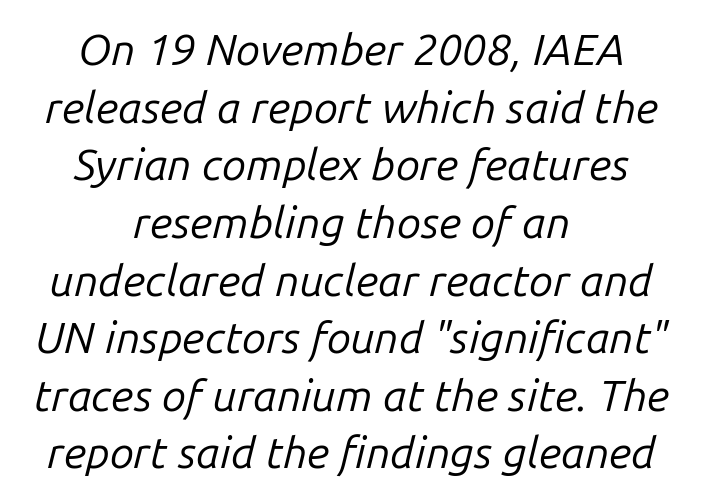
The image shows 44 px regular-weight type, italic (leaning right); set centered, normal line spacing (1.31x), normal letter spacing, not underlined; low stroke contrast and a medium x-height.
